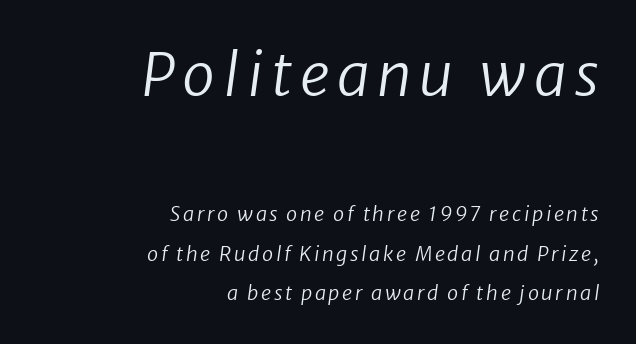
Q: Is the text bold? A: No.
Q: Is the typeface a serif or a sans-serif typeface? A: Sans-serif.
Q: Is the text underlined? A: No.
Q: How is the paragraph aligned? A: Right-aligned.
Q: Is the spacing between lines tight, normal or loose? A: Loose.
Q: Which block of text is set in a larger size, the first (top) or the second (bottom)? A: The first (top) one.
Q: Width (condensed, normal, or wide)? A: Normal.
Q: Stroke contrast? A: Low.
Q: x-height? A: Medium.
Q: Monospaced? A: No.
